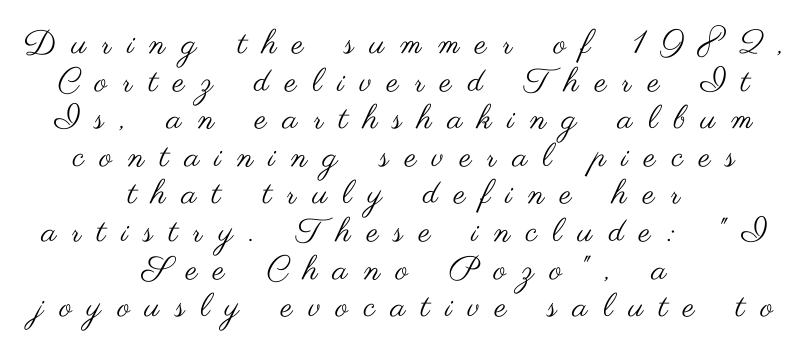
{"serif": "no", "bold": "no", "weight": "regular", "width": "wide", "stroke_contrast": "medium", "x_height": "small", "monospaced": "no", "underline": "no", "align": "center", "line_spacing": "tight", "line_spacing_ratio": 1.14, "letter_spacing": "wide", "letter_spacing_em": 0.48, "glyph_px": 33}
